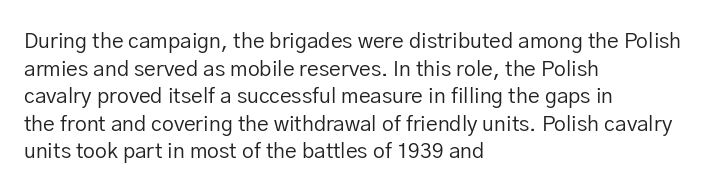
{"italic": "no", "bold": "no", "underline": "no", "align": "left", "line_spacing": "normal", "line_spacing_ratio": 1.31, "letter_spacing": "normal", "letter_spacing_em": 0.0, "glyph_px": 21}
